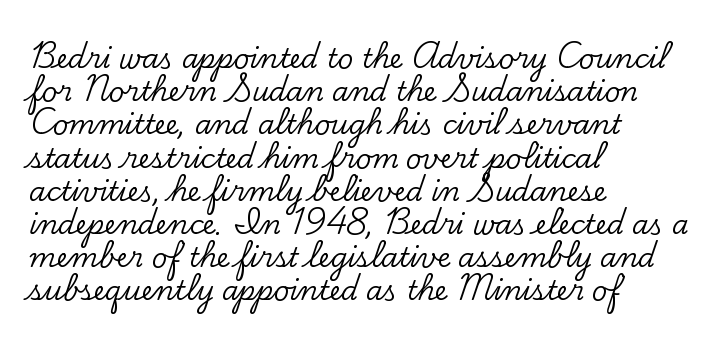
The image shows 27 px text type; set left-aligned, line spacing 1.23x, normal letter spacing, not underlined.
